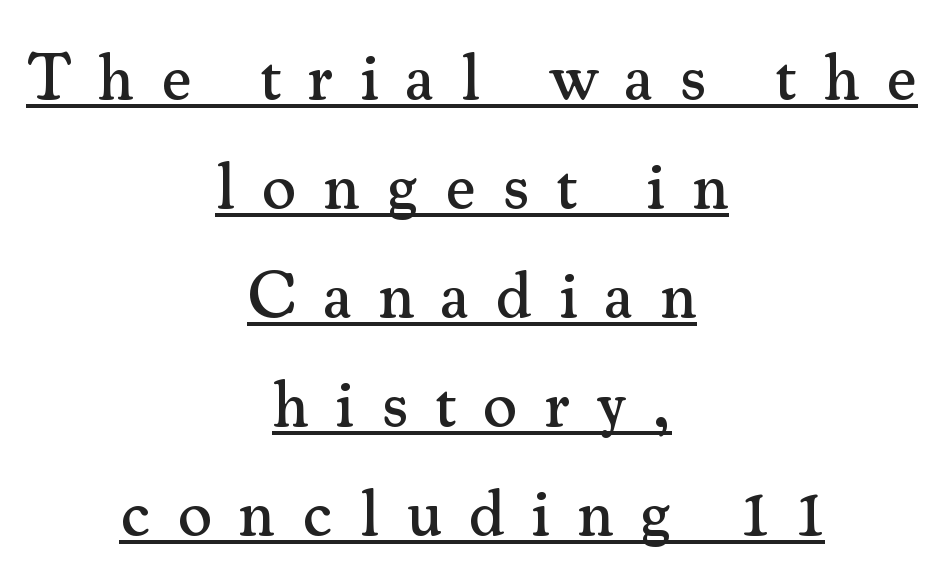
{"serif": "yes", "italic": "no", "width": "normal", "stroke_contrast": "medium", "x_height": "small", "monospaced": "no", "underline": "yes", "align": "center", "line_spacing": "normal", "line_spacing_ratio": 1.65, "letter_spacing": "wide", "letter_spacing_em": 0.41, "glyph_px": 66}
